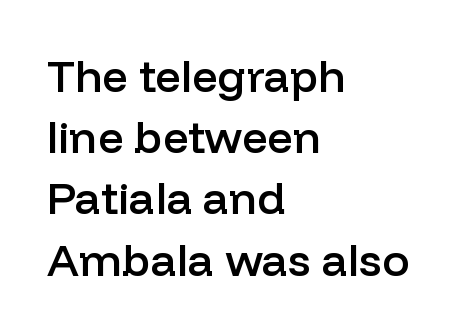
The paragraph has a hard left edge and a soft right edge. Regular leading. Characters remain perfectly vertical along every line. Default kerning and tracking; the words read as compact shapes. Descender tails drop into unmarked territory. The passage shown is typed in a proportional face where columns would drift.
